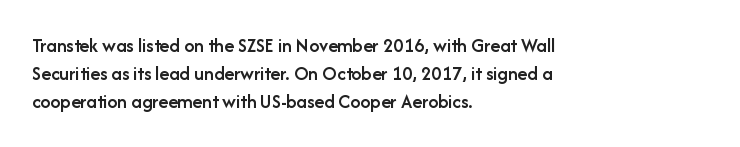
Q: Is the text bold? A: Semi-bold.
Q: Is the text italic (slanted)? A: No, it is upright.
Q: Is the text underlined? A: No.
Q: How is the paragraph aligned? A: Left-aligned.
Q: Is the spacing between letters normal or unusually wide? A: Normal.
Q: Is the spacing between lines tight, normal or loose? A: Normal.
